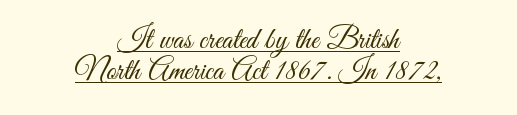
Think of a printed novel: that variable character pitch is what you see here. The passage shown stacks its lines with hardly any gap. There is no visible air inserted between adjacent glyphs. The weight tops out at a normal text grade. You can see a thin bar hugging the bottom of the glyphs. Type style note: lacks serifs.
